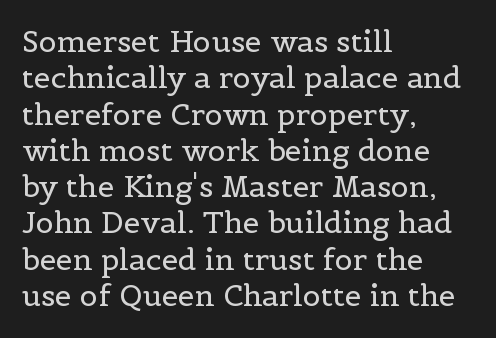
The image shows 30 px regular-weight serif type, upright; set left-aligned, line spacing 1.21x, normal letter spacing, not underlined; a medium x-height.
